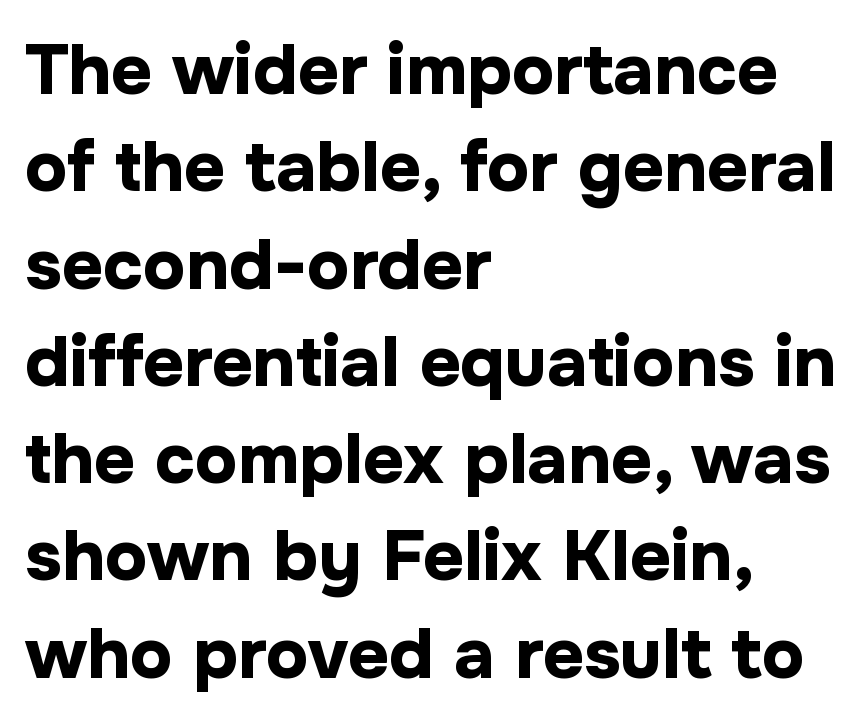
The rag falls on the right side of this text block. Serif or sans? Sans — the stroke terminals are bare. Heft: maximum for text — a bold. Is there any slant? The stems are plumb. The gap between lines stays unmarked. A typesetter would call this proportional, since set widths differ per character.
